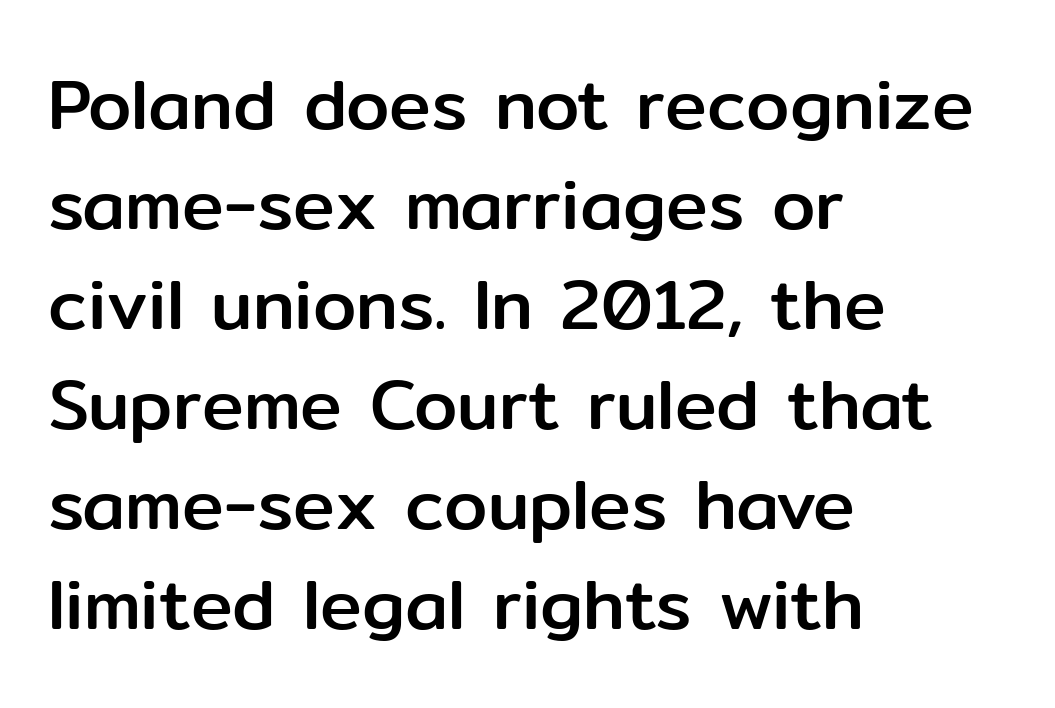
Just letters on the line, the space beneath them empty. This is the regular roman posture of the typeface. Summary of vertical rhythm: regular, with standard interline spacing. You could not count columns in this text — the font is proportionally spaced. The tracking reads as untouched default to a designer's eye.
